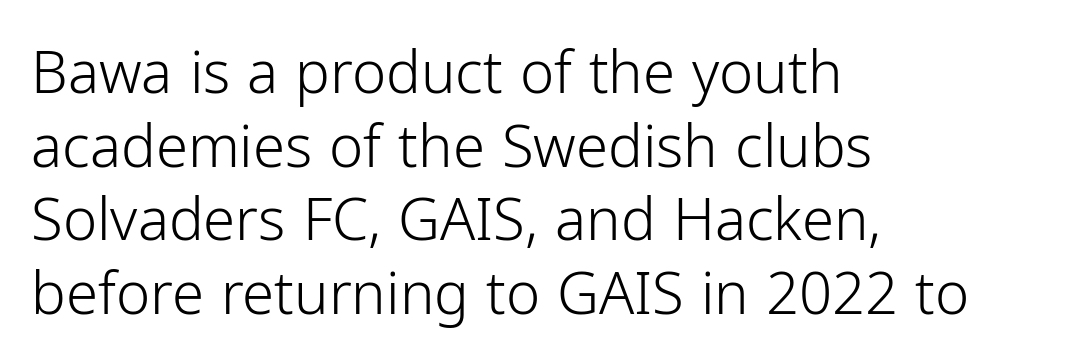
Q: Is the text bold? A: No.
Q: Is the text italic (slanted)? A: No, it is upright.
Q: Is the typeface a serif or a sans-serif typeface? A: Sans-serif.
Q: Is the text underlined? A: No.
Q: How is the paragraph aligned? A: Left-aligned.
Q: Is the spacing between letters normal or unusually wide? A: Normal.
Q: Is the spacing between lines tight, normal or loose? A: Normal.
Q: Width (condensed, normal, or wide)? A: Normal.
Q: Stroke contrast? A: Low.
Q: x-height? A: Medium.
Q: Monospaced? A: No.
